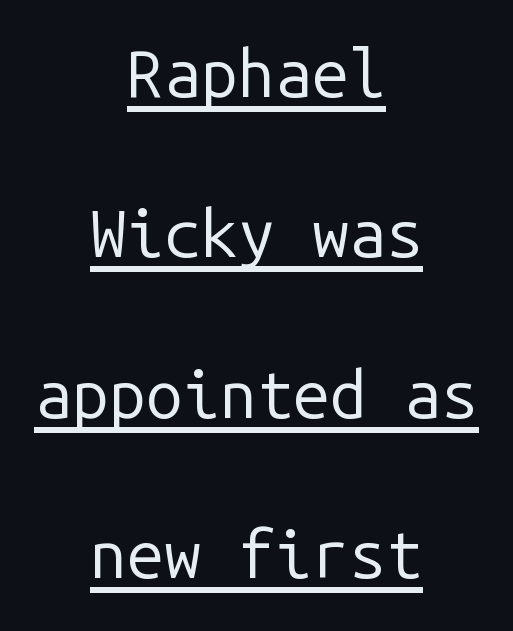
{"serif": "no", "italic": "no", "bold": "no", "weight": "regular", "width": "normal", "stroke_contrast": "low", "x_height": "medium", "monospaced": "yes", "underline": "yes", "align": "center", "line_spacing": "loose", "line_spacing_ratio": 2.43, "letter_spacing": "normal", "letter_spacing_em": 0.0, "glyph_px": 66}
